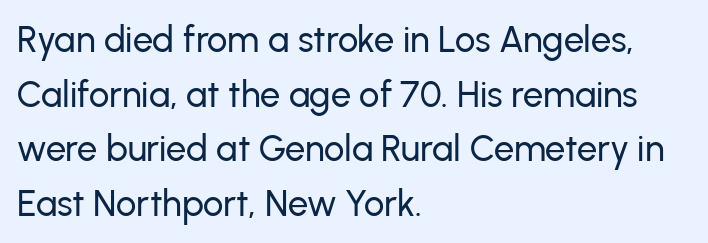
{"serif": "no", "italic": "no", "width": "normal", "stroke_contrast": "low", "x_height": "medium", "monospaced": "no", "underline": "no", "align": "left", "line_spacing": "normal", "line_spacing_ratio": 1.52, "letter_spacing": "normal", "letter_spacing_em": 0.0, "glyph_px": 36}
